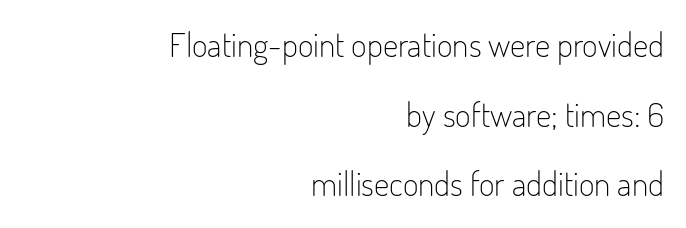
Descenders hang freely into open space. Typeset ragged left — the right edge is the straight one. A typesetter would mark this as roman, not italic. Grotesque or geometric, the face here clearly has no serifs.
